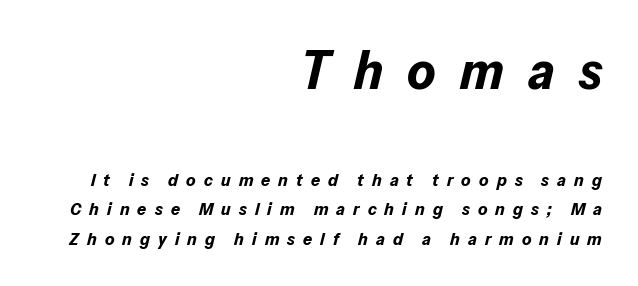
Note the varied advance widths — an 'i' is clearly narrower than an 'm'. Set as a true bold cut, around the 700 mark. The zone under the glyphs is completely vacant. Summary of vertical rhythm: regular, with standard interline spacing.
